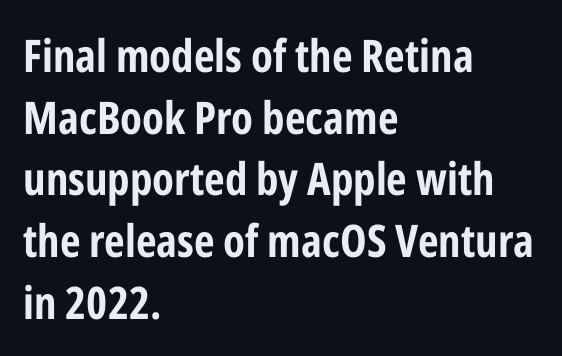
The image shows 45 px bold, condensed sans-serif type, upright; set left-aligned, normal line spacing (1.37x), normal letter spacing, not underlined; low stroke contrast and a medium x-height.
